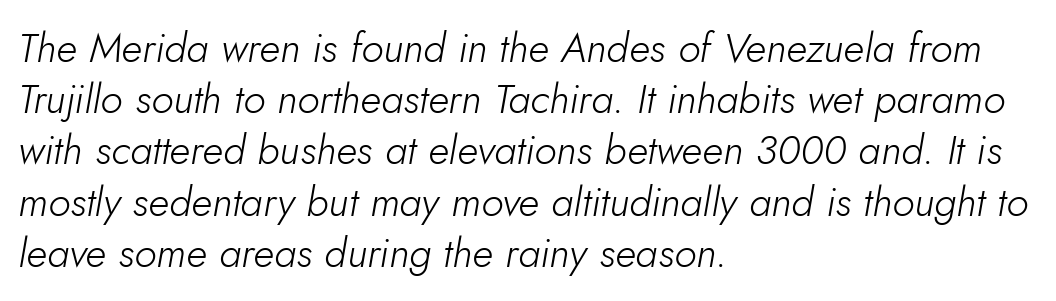
The image shows 41 px light type, italic (leaning right); set left-aligned, normal line spacing (1.25x), normal letter spacing, not underlined; low stroke contrast and a small x-height.
